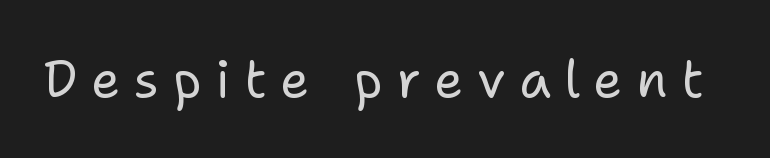
Q: Is the text bold? A: No.
Q: Is the text italic (slanted)? A: No, it is upright.
Q: Is the typeface a serif or a sans-serif typeface? A: Sans-serif.
Q: Is the text underlined? A: No.
Q: Is the spacing between letters normal or unusually wide? A: Unusually wide.
Q: Width (condensed, normal, or wide)? A: Normal.
Q: Stroke contrast? A: Low.
Q: x-height? A: Medium.
Q: Monospaced? A: No.
